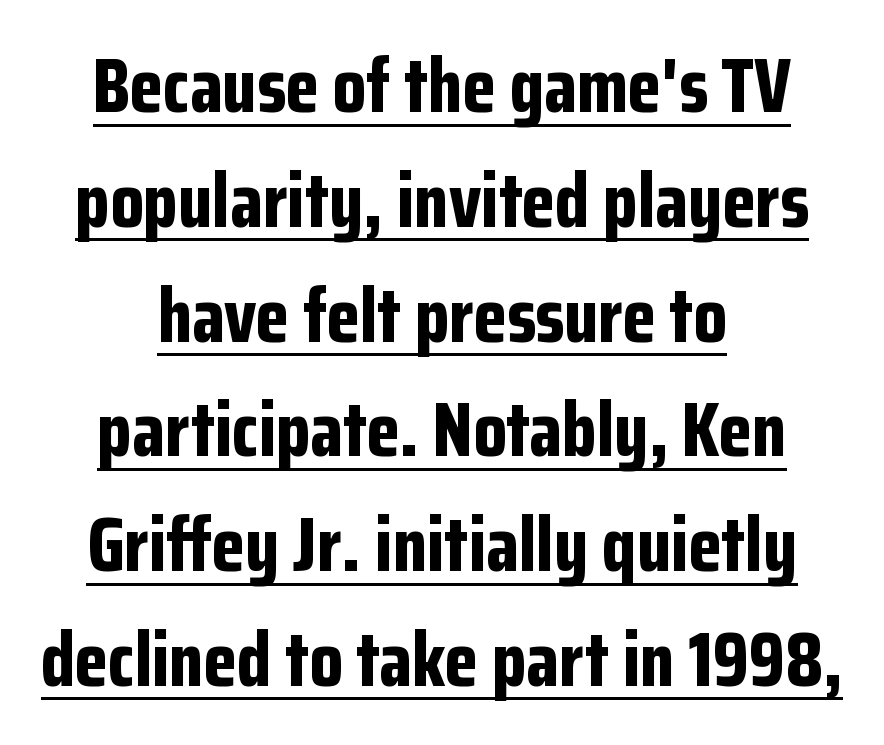
I'd call this a sans setting — the letters go barefoot. In CSS terms this would be text-align: center. Vertical strokes here are truly vertical. Nothing unusual about the tracking: characters are spaced as the font intends.
